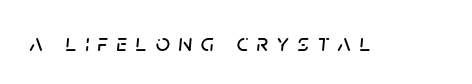
{"italic": "yes", "lean": "right", "slant_degrees": 5, "underline": "no", "letter_spacing": "wide", "letter_spacing_em": 0.34, "glyph_px": 25}
